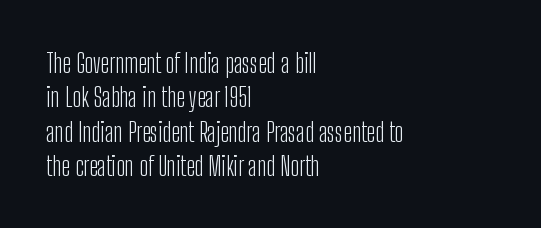
Q: Is the text bold? A: No.
Q: Is the text italic (slanted)? A: No, it is upright.
Q: Is the text underlined? A: No.
Q: How is the paragraph aligned? A: Left-aligned.
Q: Is the spacing between letters normal or unusually wide? A: Normal.
Q: Is the spacing between lines tight, normal or loose? A: Normal.
